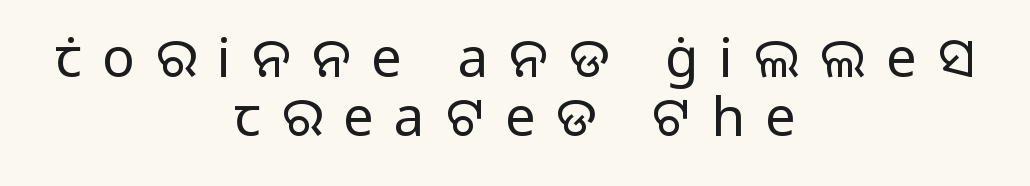
The words here are not underlined. Between one letter and the next there's a generous, obvious gap. No chunkiness to these letters — they're not bold. This is roman type, the default non-slanted kind. If you folded the block vertically in half, each line would mirror itself in length. Line spacing here is tight.
